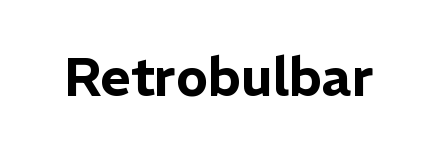
The image shows 53 px sans-serif type, upright; set normal letter spacing, not underlined; low stroke contrast and a medium x-height.
